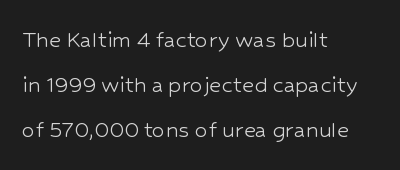
Characters follow at the spacing the type designer built in. Characters remain perfectly vertical along every line. This is not heavy type; no bold has been used. Where is the straight margin? On the left.
